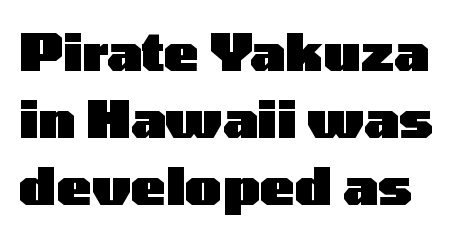
Note the varied advance widths — an 'i' is clearly narrower than an 'm'. Students, this is bold: see how much ink each stroke carries. If you drew a line through each stem, it would be perfectly vertical. The lines sit at an ordinary, default distance from one another. Check where the strokes stop: nothing finishes them off — pure sans.
